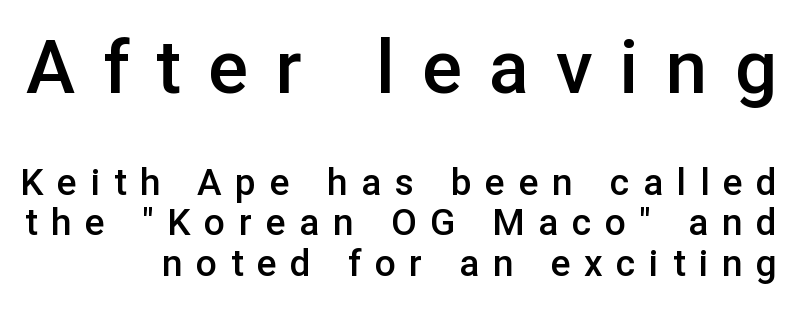
The image shows 74 px semibold sans-serif type, upright; set tight line spacing (1.09x), unusually wide letter spacing (+0.37 em), not underlined; the first (top) block is 2.0x larger; low stroke contrast and a medium x-height.
